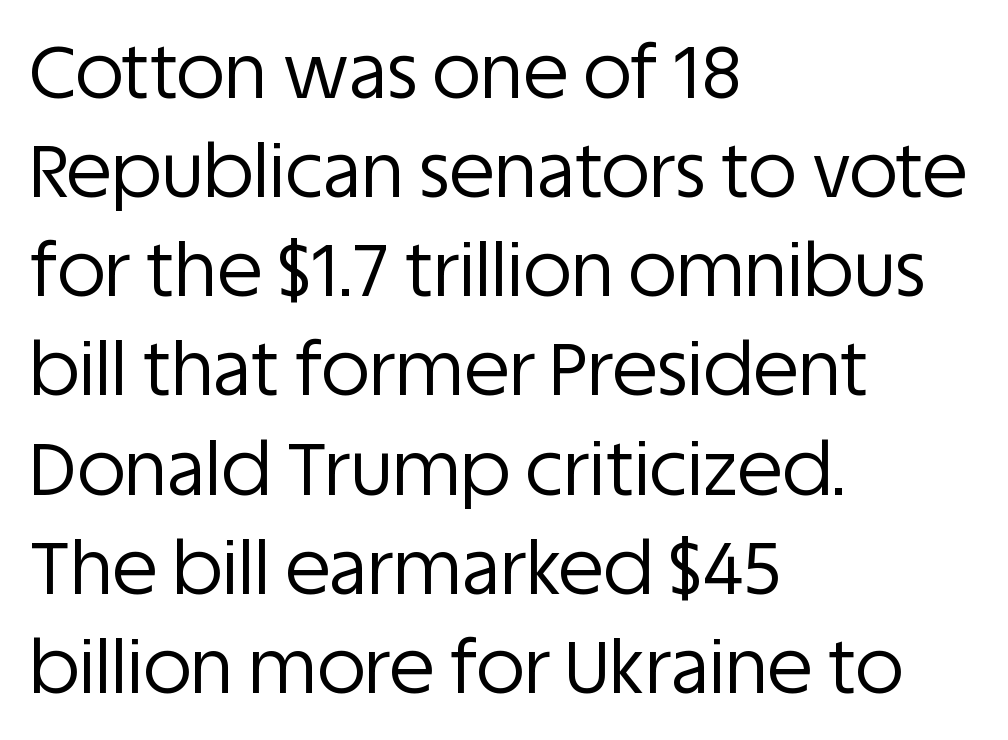
{"serif": "no", "italic": "no", "bold": "no", "weight": "regular", "width": "normal", "stroke_contrast": "low", "x_height": "large", "monospaced": "no", "underline": "no", "align": "left", "line_spacing": "normal", "line_spacing_ratio": 1.34, "letter_spacing": "normal", "letter_spacing_em": 0.0, "glyph_px": 74}
